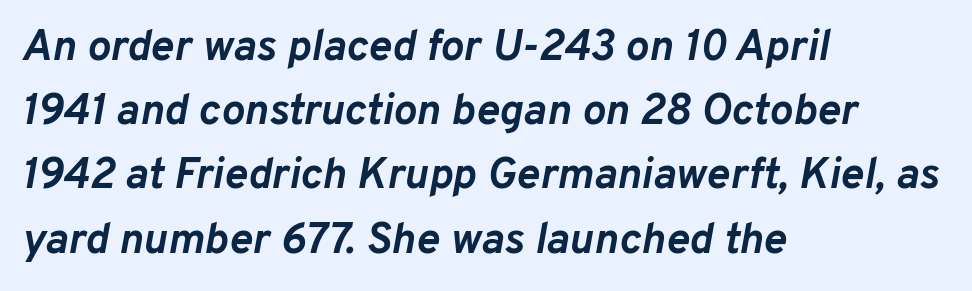
{"italic": "yes", "lean": "right", "slant_degrees": 10, "bold": "yes", "weight": "semibold", "width": "normal", "stroke_contrast": "low", "x_height": "medium", "monospaced": "no", "underline": "no", "align": "left", "line_spacing": "normal", "line_spacing_ratio": 1.46, "letter_spacing": "normal", "letter_spacing_em": 0.0, "glyph_px": 44}
